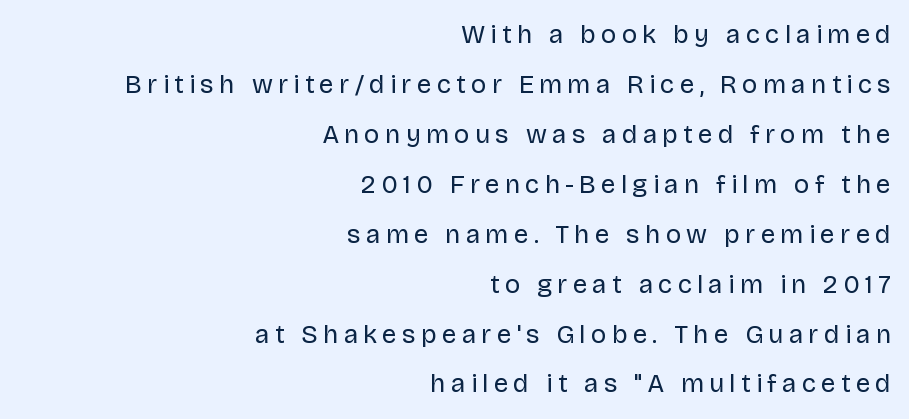
{"italic": "no", "bold": "no", "underline": "no", "align": "right", "line_spacing": "loose", "line_spacing_ratio": 1.92, "letter_spacing": "wide", "letter_spacing_em": 0.2, "glyph_px": 26}
